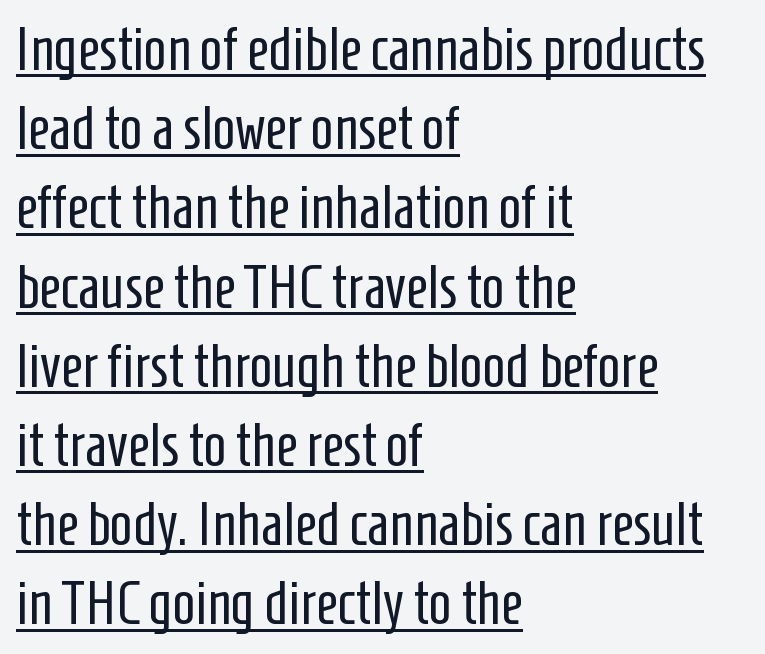
{"serif": "no", "italic": "no", "bold": "no", "weight": "regular", "width": "condensed", "stroke_contrast": "low", "x_height": "medium", "monospaced": "no", "underline": "yes", "align": "left", "line_spacing": "normal", "line_spacing_ratio": 1.32, "letter_spacing": "normal", "letter_spacing_em": 0.0, "glyph_px": 60}
